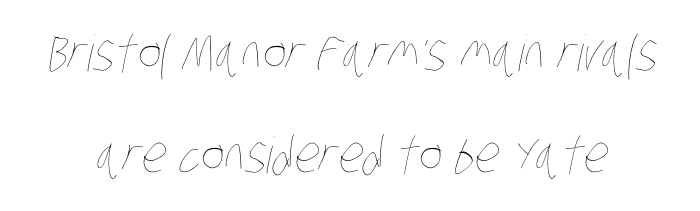
The image shows 50 px thin, condensed type; set loose line spacing (2.05x), normal letter spacing, not underlined; low stroke contrast and a large x-height.
